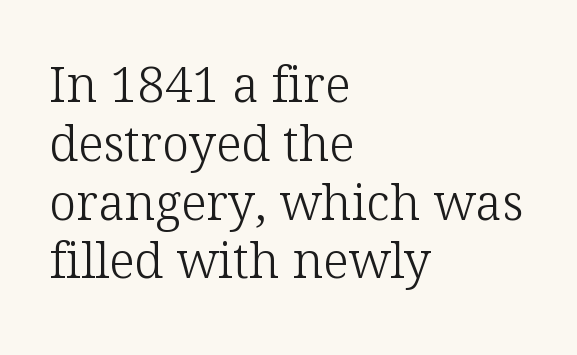
Stems here are at most as thick as an everyday book face. Which margin do the lines hug? The left one — the right edge is uneven. In terms of letterspacing, this is plain default setting. The type family on display is of the serif kind. The face used here is proportionally spaced, like ordinary book or web type. The zone under the glyphs is completely vacant.
